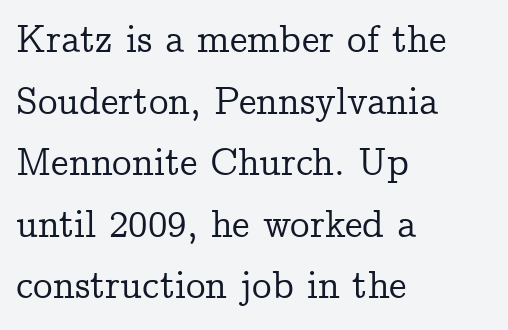
Q: Is the text italic (slanted)? A: No, it is upright.
Q: Is the typeface a serif or a sans-serif typeface? A: Serif.
Q: Is the text underlined? A: No.
Q: How is the paragraph aligned? A: Left-aligned.
Q: Is the spacing between letters normal or unusually wide? A: Normal.
Q: Is the spacing between lines tight, normal or loose? A: Normal.
Q: Width (condensed, normal, or wide)? A: Normal.
Q: Stroke contrast? A: Low.
Q: x-height? A: Medium.
Q: Monospaced? A: No.
